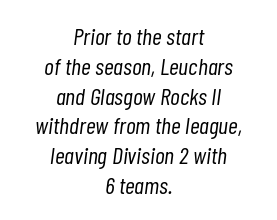
{"italic": "yes", "lean": "right", "slant_degrees": 7, "bold": "no", "underline": "no", "align": "center", "line_spacing_ratio": 1.24, "letter_spacing": "normal", "letter_spacing_em": 0.0, "glyph_px": 24}
